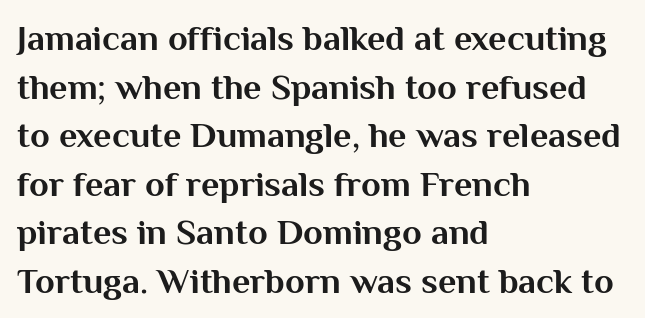
{"serif": "no", "italic": "no", "bold": "yes", "weight": "bold", "width": "normal", "stroke_contrast": "medium", "x_height": "medium", "monospaced": "no", "underline": "no", "align": "left", "line_spacing": "normal", "line_spacing_ratio": 1.35, "letter_spacing": "normal", "letter_spacing_em": 0.0, "glyph_px": 36}
